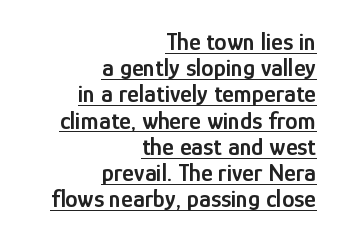
Q: Is the text bold? A: Semi-bold.
Q: Is the text italic (slanted)? A: No, it is upright.
Q: Is the text underlined? A: Yes.
Q: How is the paragraph aligned? A: Right-aligned.
Q: Is the spacing between letters normal or unusually wide? A: Normal.
Q: Is the spacing between lines tight, normal or loose? A: Tight.
